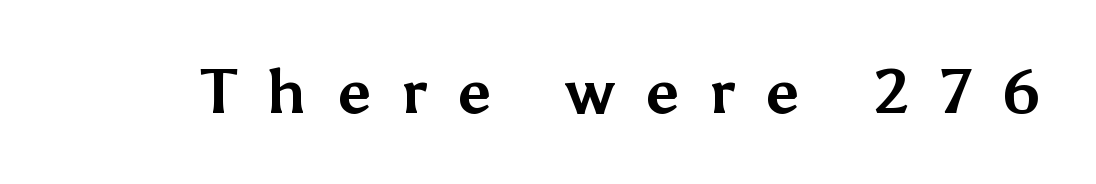
Each row of text sits above clean, open space. Here the designer chose a conventional face with non-uniform glyph widths. A roman cut, with each character standing at attention. Tracking here is generous; glyphs stand well apart from one another.
